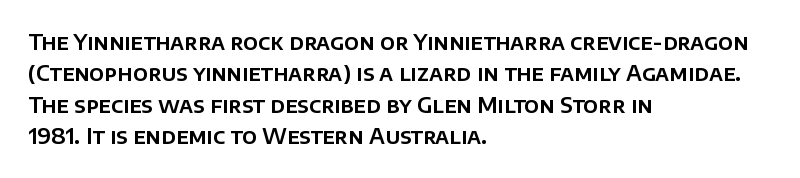
The image shows 21 px text type, upright; set left-aligned, normal line spacing (1.5x), normal letter spacing, not underlined.
